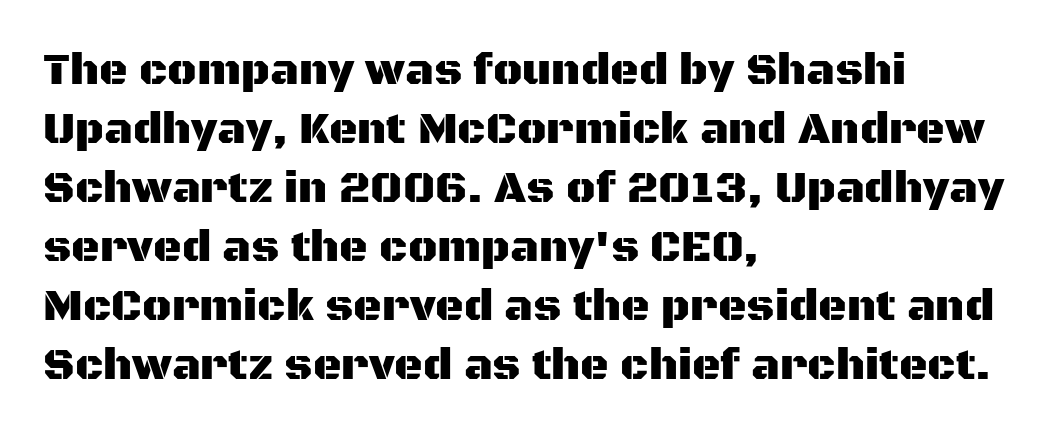
The image shows 44 px sans-serif type, upright; set left-aligned, normal line spacing (1.34x), normal letter spacing, not underlined; medium stroke contrast and a large x-height.
